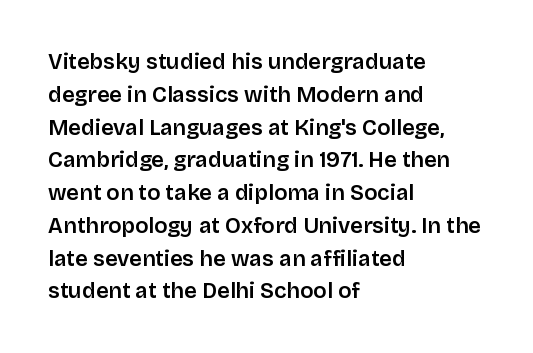
Q: Is the text bold? A: Semi-bold.
Q: Is the text italic (slanted)? A: No, it is upright.
Q: Is the text underlined? A: No.
Q: How is the paragraph aligned? A: Left-aligned.
Q: Is the spacing between letters normal or unusually wide? A: Normal.
Q: Is the spacing between lines tight, normal or loose? A: Normal.
